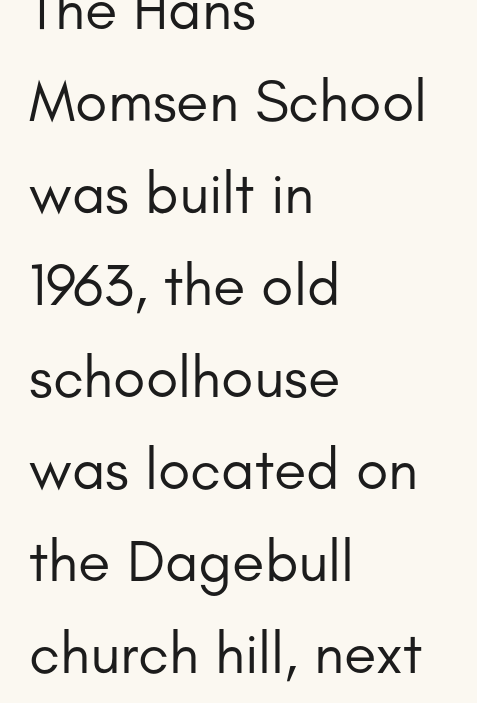
Ink coverage per letter is moderate at most. Line starts are locked; line ends wander. Classification — sans serif. These lines were composed using upright roman letters. Is there much room between lines? A standard amount, neither cramped nor airy.
